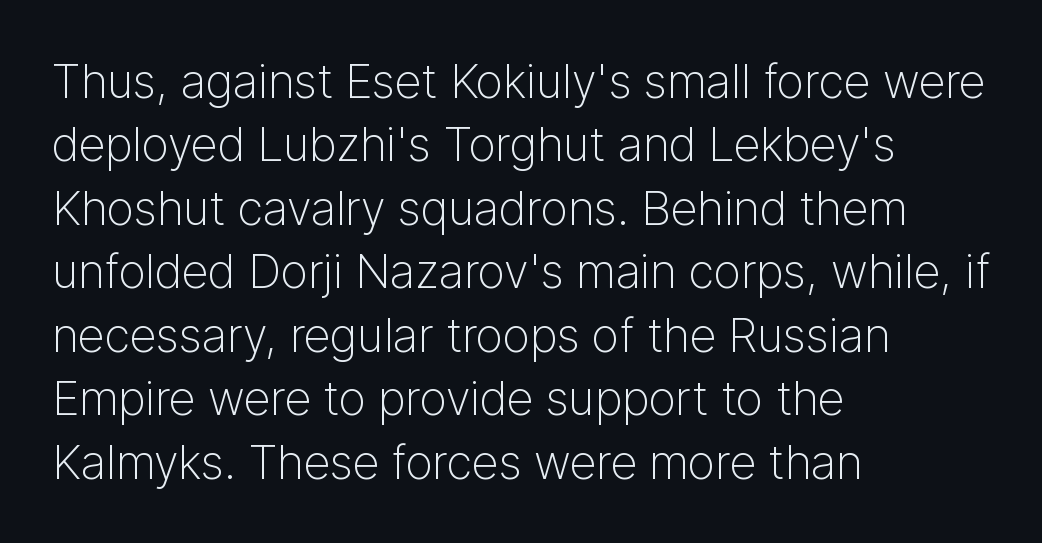
The image shows 47 px light sans-serif type, upright; set left-aligned, normal line spacing (1.35x), normal letter spacing, not underlined; low stroke contrast and a medium x-height.
